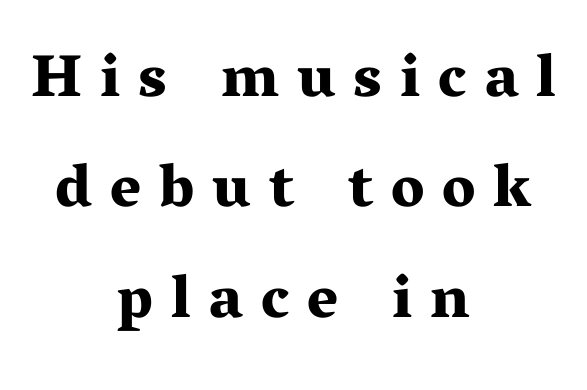
The passage shown is typeset with a serif family. Strong, thick strokes mark this as bold type. Notice how the stems are strictly vertical — no italics here. The zone under the glyphs is completely vacant. Where is the straight margin? There isn't one; the lines are centered. This sample has the flowing, uneven cadence of proportional lettering.
